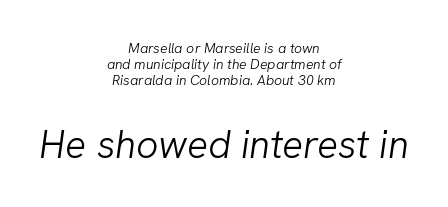
You can tell it's italic because the verticals aren't actually vertical. Nothing unusual about the tracking: characters are spaced as the font intends. Is this a heavy cut? Hardly; it is regular or lighter. The paragraph has two soft edges and a firm central axis.
